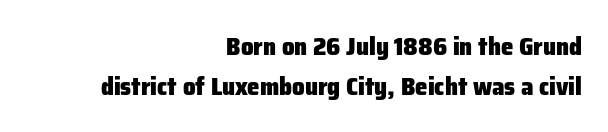
Q: Is the text bold? A: Yes.
Q: Is the text italic (slanted)? A: No, it is upright.
Q: Is the text underlined? A: No.
Q: How is the paragraph aligned? A: Right-aligned.
Q: Is the spacing between letters normal or unusually wide? A: Normal.
Q: Is the spacing between lines tight, normal or loose? A: Normal.
